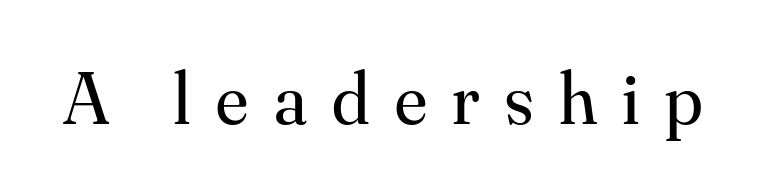
A typesetter would call this proportional, since set widths differ per character. Tracking value appears strongly positive — letters spread wide. Stroke terminals: seriffed. The typesetting does not lean heavy: it is not bold. Descenders hang freely into open space.
